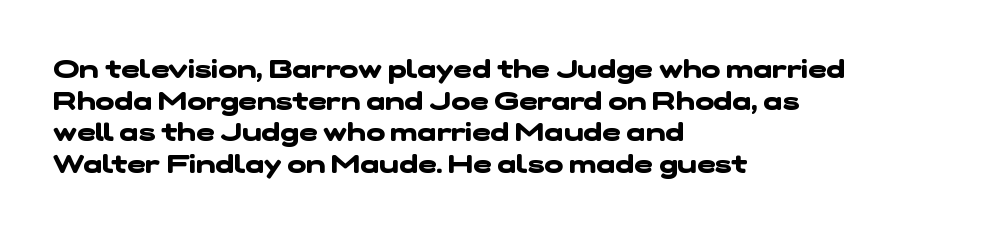
Strong, thick strokes mark this as bold type. Letter spacing: default. Clear beneath every line of the passage. The vertical gap from one line to the next is medium. Where is the straight margin? On the left.
